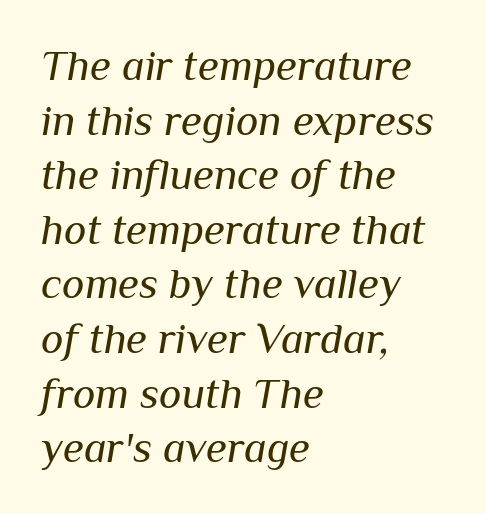
Underline: absent. You can tell it's italic because the verticals aren't actually vertical. Leading matches the norm, producing a regular column. The typeface has the unassuming heft of standard copy or less.
